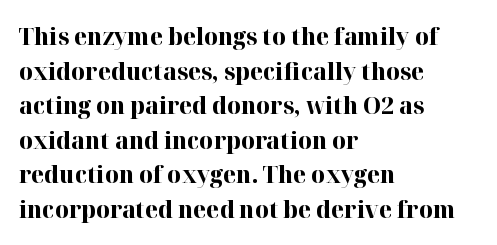
The image shows 24 px bold type, upright; set left-aligned, normal line spacing (1.44x), normal letter spacing, not underlined.
